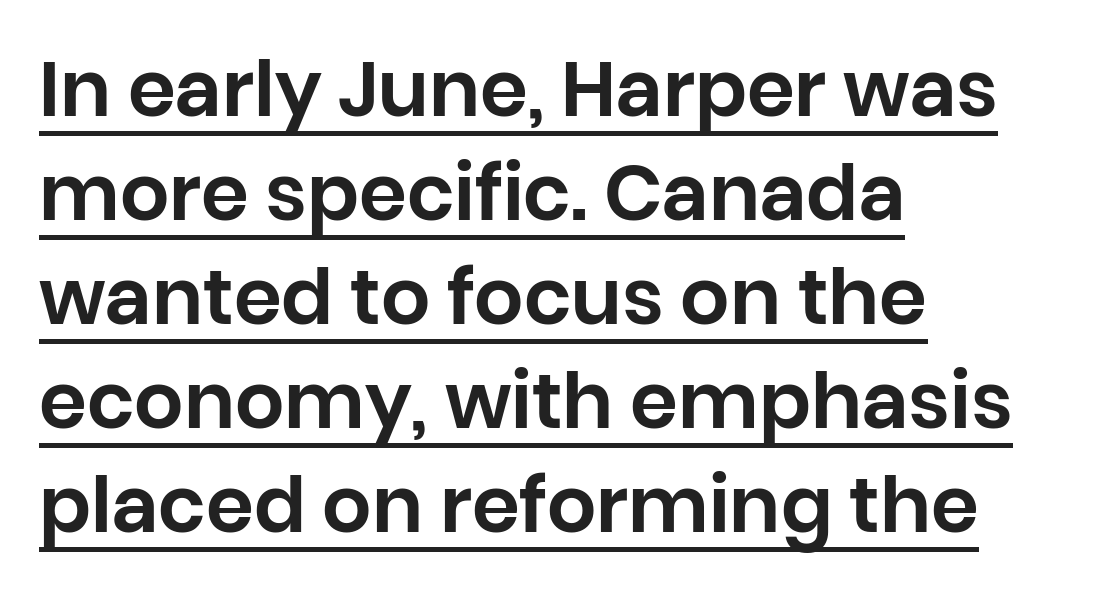
{"serif": "no", "italic": "no", "width": "normal", "stroke_contrast": "low", "x_height": "large", "monospaced": "no", "underline": "yes", "align": "left", "line_spacing": "normal", "line_spacing_ratio": 1.35, "letter_spacing": "normal", "letter_spacing_em": 0.0, "glyph_px": 77}
